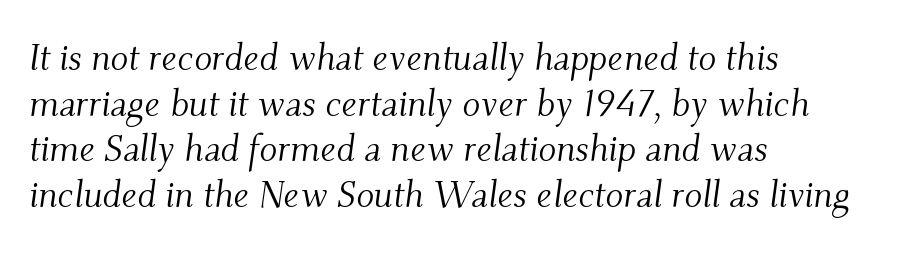
{"serif": "yes", "italic": "yes", "lean": "right", "slant_degrees": 9, "bold": "no", "weight": "light", "width": "normal", "stroke_contrast": "medium", "x_height": "small", "monospaced": "no", "underline": "no", "align": "left", "line_spacing_ratio": 1.23, "letter_spacing": "normal", "letter_spacing_em": 0.0, "glyph_px": 37}
